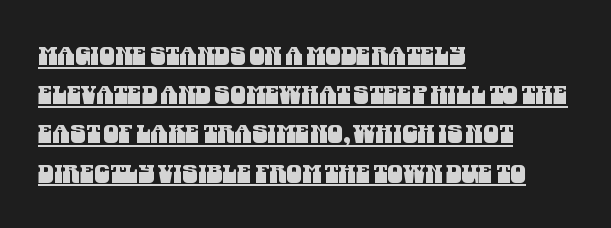
Q: Is the text underlined? A: Yes.
Q: How is the paragraph aligned? A: Left-aligned.
Q: Is the spacing between letters normal or unusually wide? A: Normal.
Q: Is the spacing between lines tight, normal or loose? A: Normal.
